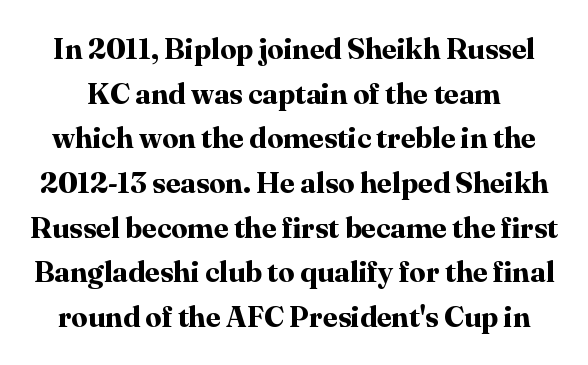
Stroke terminals: seriffed. The letters advance in unequal steps, a hallmark of proportional type. Tracking here is standard; glyphs follow each other at the usual distance. Set as a true bold cut, around the 700 mark. The glyphs are unaccompanied by any horizontal stroke below them. This sample keeps an unexceptional amount of space between lines.
